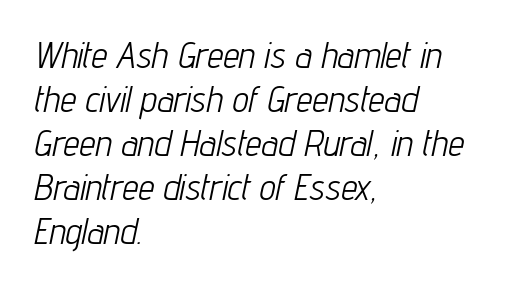
Is the type slanted? Yes — the strokes lean at a clear angle. Tracking value appears to be zero — textbook default spacing. The specimen omits any rule beneath the text block's lines. Alignment: flush left. Ink coverage per letter is moderate at most.
